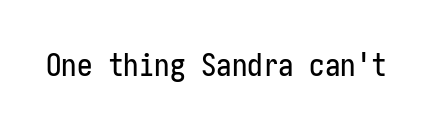
Characters remain perfectly vertical along every line. Does the type have serifs? No, each stem ends abruptly. These lines keep a tight, regular rhythm from letter to letter. The words here are not underlined.
